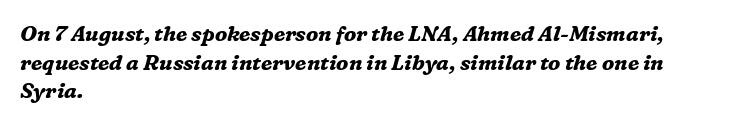
The image shows 21 px bold type, italic (leaning right); set left-aligned, normal line spacing (1.36x), normal letter spacing, not underlined.
